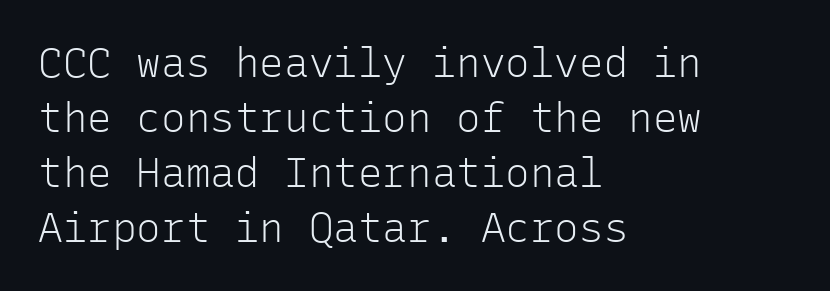
Q: Is the text bold? A: No.
Q: Is the text italic (slanted)? A: No, it is upright.
Q: Is the typeface a serif or a sans-serif typeface? A: Sans-serif.
Q: Is the text underlined? A: No.
Q: How is the paragraph aligned? A: Left-aligned.
Q: Is the spacing between letters normal or unusually wide? A: Normal.
Q: Is the spacing between lines tight, normal or loose? A: Normal.
Q: Width (condensed, normal, or wide)? A: Normal.
Q: Stroke contrast? A: Low.
Q: x-height? A: Medium.
Q: Monospaced? A: Yes.
